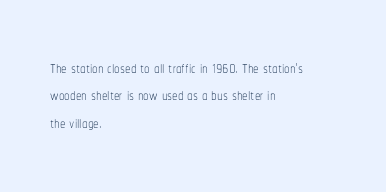
Counters stay open thanks to moderate or lighter strokes. All the whitespace from short lines collects on the right. Normally led — the rows are evenly, conventionally spaced. The glyphs are unaccompanied by any horizontal stroke below them.
